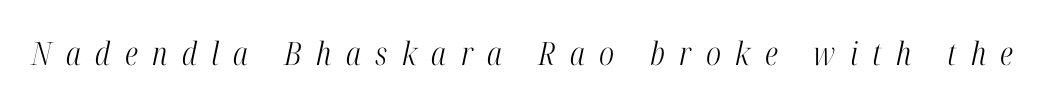
Q: Is the text bold? A: No.
Q: Is the text italic (slanted)? A: Yes, it leans right by about 12 degrees.
Q: Is the typeface a serif or a sans-serif typeface? A: Serif.
Q: Is the text underlined? A: No.
Q: Is the spacing between letters normal or unusually wide? A: Unusually wide.
Q: Width (condensed, normal, or wide)? A: Condensed.
Q: Stroke contrast? A: High.
Q: x-height? A: Medium.
Q: Monospaced? A: No.
